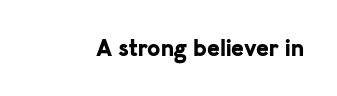
{"italic": "no", "bold": "yes", "underline": "no", "letter_spacing": "normal", "letter_spacing_em": 0.0, "glyph_px": 24}
